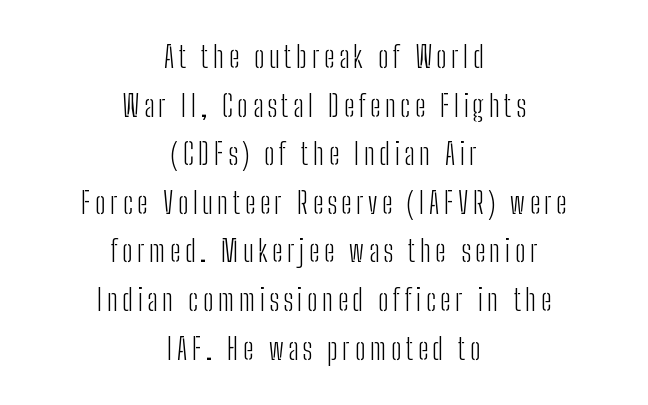
The image shows 30 px light, condensed sans-serif type, upright; set centered, normal line spacing (1.62x), not underlined; low stroke contrast and a medium x-height.
